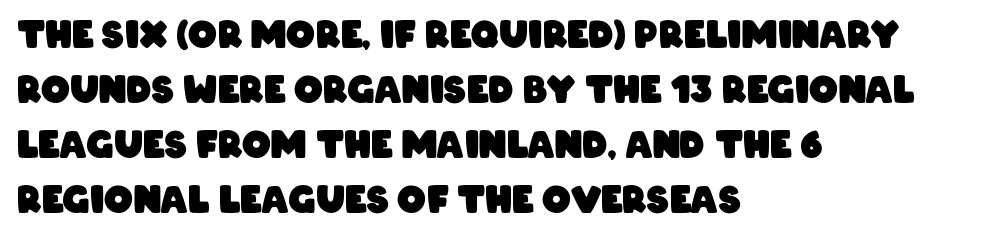
Evenly set lines give the paragraph a standard silhouette. The characters display no serif detailing; their extremities are plain. Its strokes are broad and dark, the hallmark of bold type. Caption: multi-line text, flush left, ragged right. Spacing verdict: proportional, widths tailored to each character.
